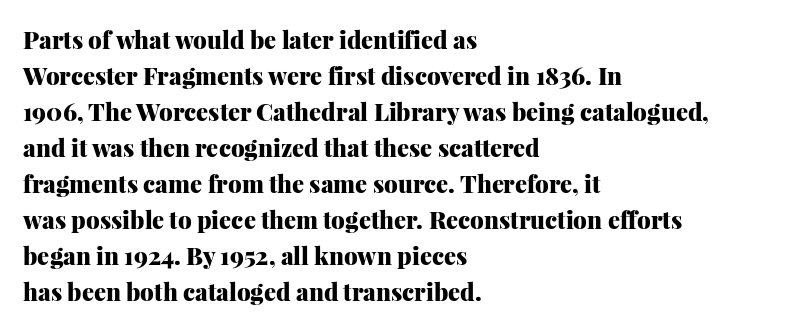
Q: Is the text bold? A: Yes.
Q: Is the text italic (slanted)? A: No, it is upright.
Q: Is the text underlined? A: No.
Q: How is the paragraph aligned? A: Left-aligned.
Q: Is the spacing between letters normal or unusually wide? A: Normal.
Q: Is the spacing between lines tight, normal or loose? A: Normal.
